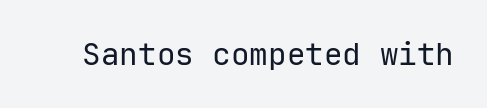
Italic: no, the glyphs are upright roman. Typographically, this falls in the sans-serif category. Inter-character spacing is left at the font's built-in metrics. Letters have the restrained weight of plain body copy at most.
